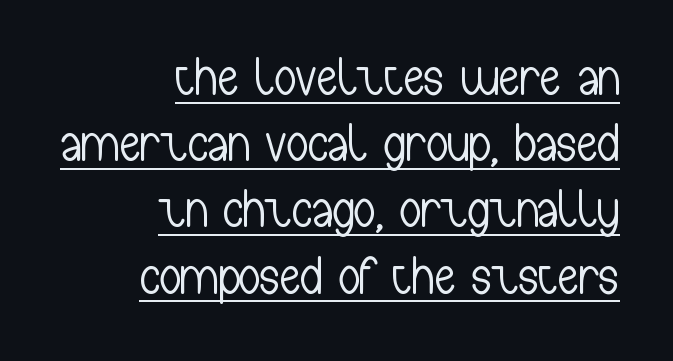
Observe the ordinary spacing: letters are neighbours, not strangers. The setting favours the right margin, as signatures and pull-quotes sometimes do. Is this a heavy cut? Hardly; it is regular or lighter. When letters stand straight like this, we call the style roman or upright. Stroke terminals: plain, sans-serif. Note the varied advance widths — an 'i' is clearly narrower than an 'm'.
